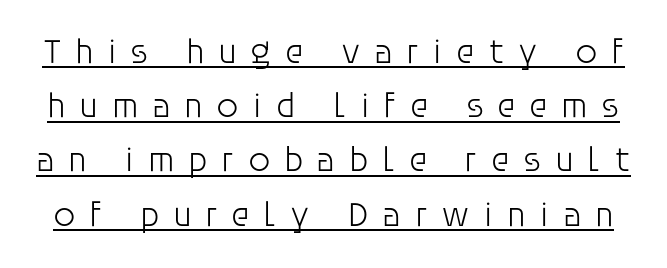
The image shows 35 px light sans-serif type, upright; set normal line spacing (1.55x), unusually wide letter spacing (+0.38 em), underlined; low stroke contrast and a large x-height.
